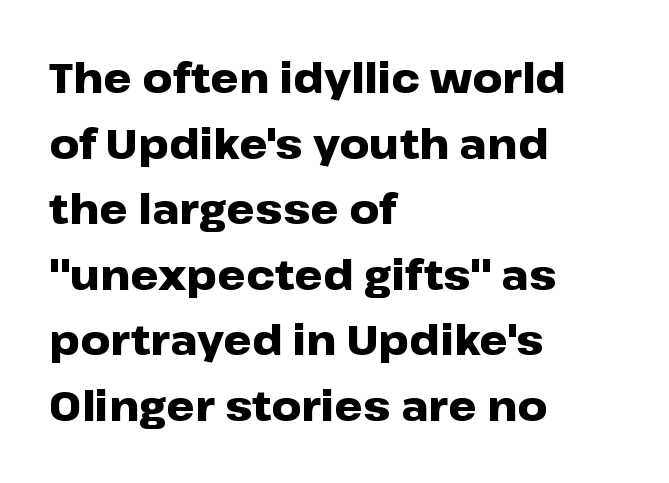
The baseline area is clear. This block has exactly the height ordinary leading produces. The ragged edge is on the right, which tells us the setting is flush left. Proportional: the letters do not fall into vertical columns.
